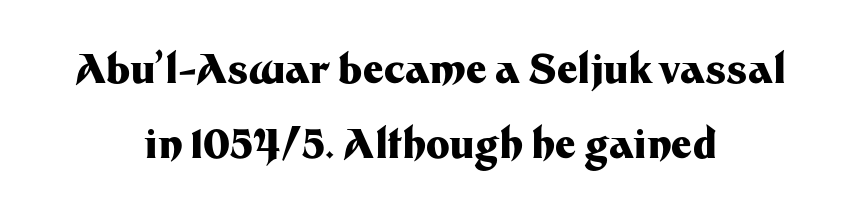
{"serif": "no", "italic": "no", "bold": "yes", "weight": "heavy", "width": "normal", "stroke_contrast": "medium", "x_height": "medium", "monospaced": "no", "underline": "no", "align": "center", "line_spacing_ratio": 1.87, "letter_spacing": "normal", "letter_spacing_em": 0.0, "glyph_px": 40}
